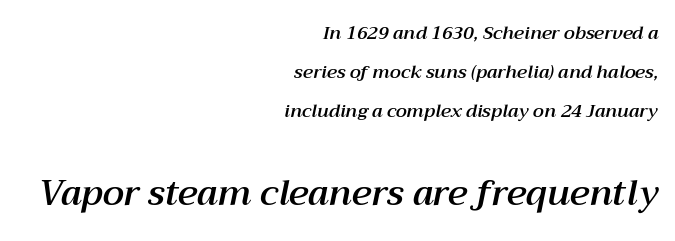
The rendering applies a slant to the glyphs. No word sits above an underline. Here the designer chose a conventional face with non-uniform glyph widths. Compared with typical paragraphs, the rows here are farther apart. The lines in this sample share a right terminus and differ only in where they begin.
